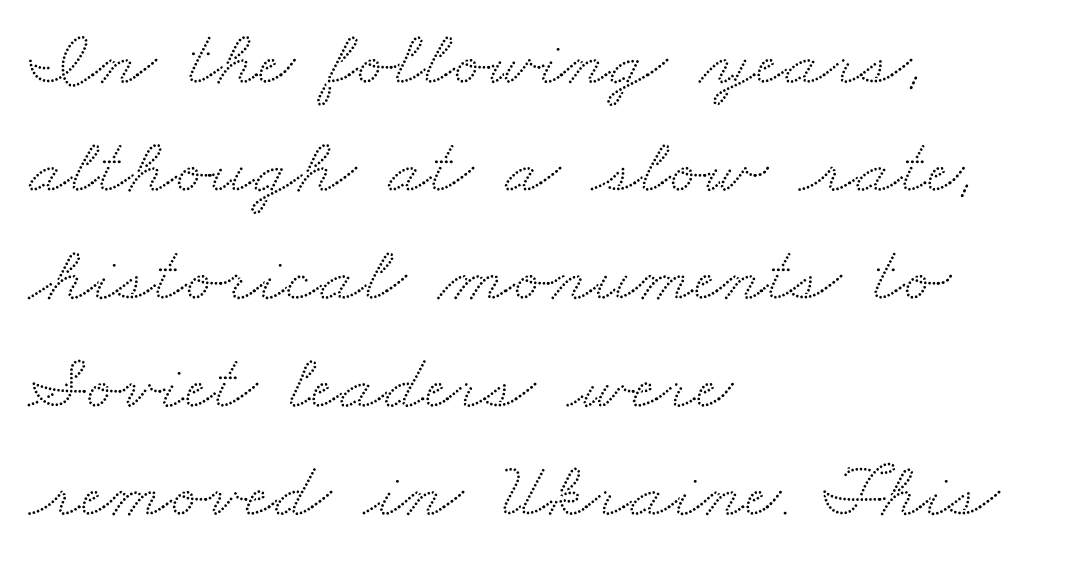
The image shows 80 px wide serif type; set left-aligned, normal line spacing (1.35x), normal letter spacing, not underlined; medium stroke contrast and a small x-height.
